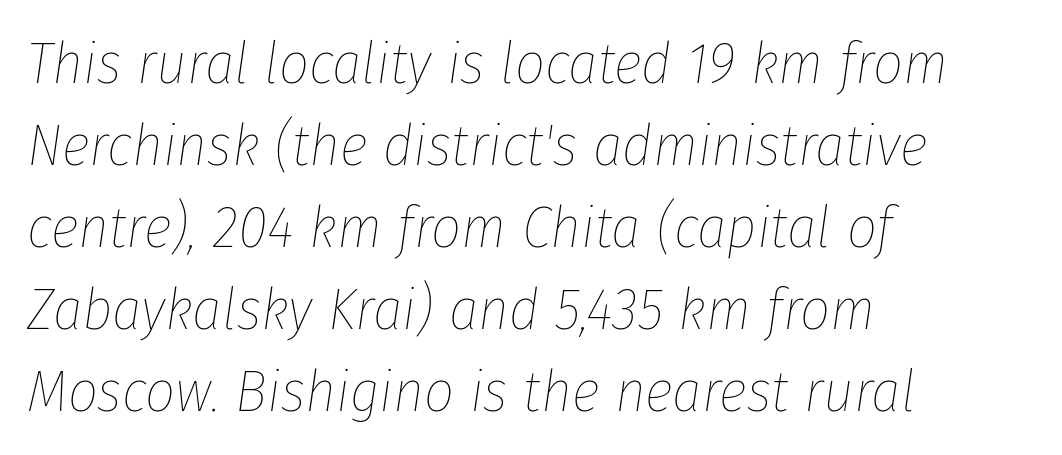
Q: Is the text bold? A: No.
Q: Is the text italic (slanted)? A: Yes, it leans right by about 8 degrees.
Q: Is the text underlined? A: No.
Q: How is the paragraph aligned? A: Left-aligned.
Q: Is the spacing between letters normal or unusually wide? A: Normal.
Q: Is the spacing between lines tight, normal or loose? A: Normal.
Q: Width (condensed, normal, or wide)? A: Condensed.
Q: Stroke contrast? A: Low.
Q: x-height? A: Medium.
Q: Monospaced? A: No.
